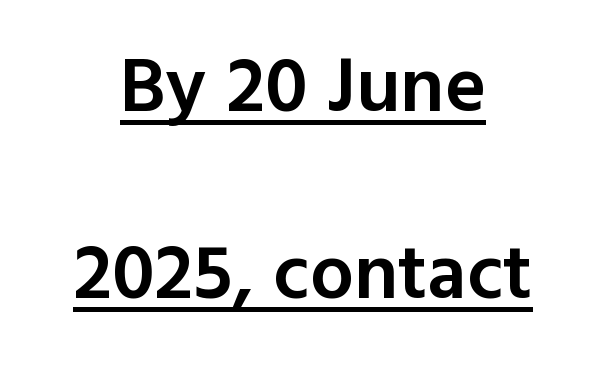
Quick note: underline on. The leading is generous, giving the passage an open texture. What kind of face is this? One without serifs — a sans. Firm but not heavy-handed strokes: this text is semibold. The letters stand upright; this is a roman face. Teacher's note: observe the equal gaps on both sides — that is centered alignment.
